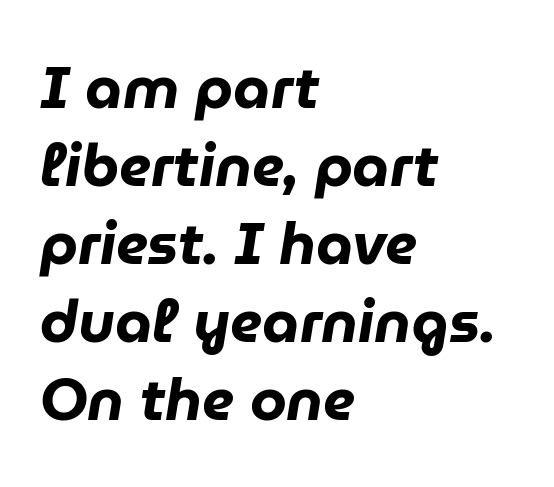
Q: Is the text bold? A: Yes.
Q: Is the text italic (slanted)? A: Yes, it leans right by about 9 degrees.
Q: Is the text underlined? A: No.
Q: How is the paragraph aligned? A: Left-aligned.
Q: Is the spacing between letters normal or unusually wide? A: Normal.
Q: Is the spacing between lines tight, normal or loose? A: Normal.
Q: Width (condensed, normal, or wide)? A: Normal.
Q: Stroke contrast? A: Low.
Q: x-height? A: Medium.
Q: Monospaced? A: No.
